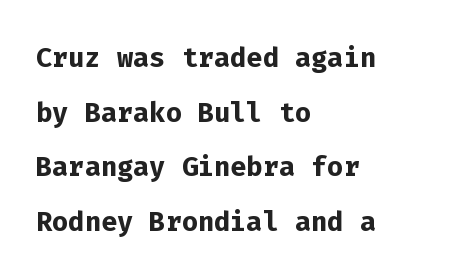
These lines are composed in type without serifs. You could count columns in this text — the font is strictly monospaced. The string is rendered with underlining switched off. The ragged edge is on the right, which tells us the setting is flush left. This is heavy type, rendered in bold.
